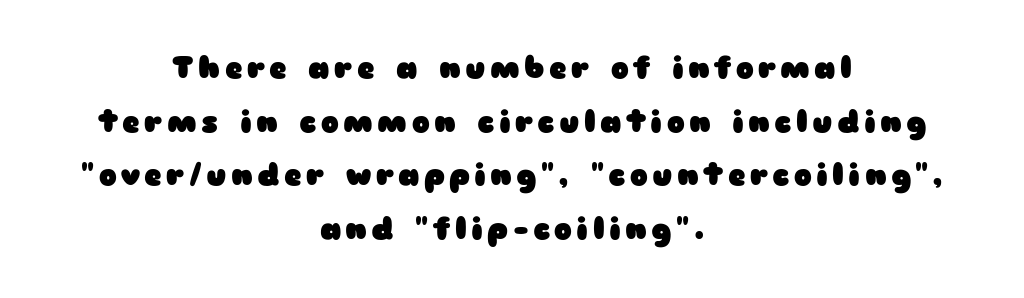
The image shows 30 px heavy, wide sans-serif type, upright; set centered, line spacing 1.79x, not underlined; low stroke contrast and a medium x-height.
